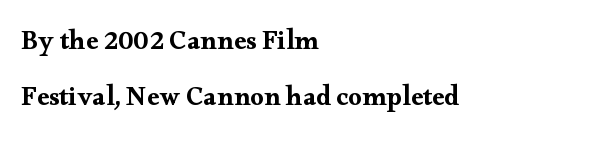
Layout note: lines flush left. Honestly, there is no underline to notice here at all. This is roman type, the default non-slanted kind. Students, note that the glyphs here touch the page at normal intervals.
